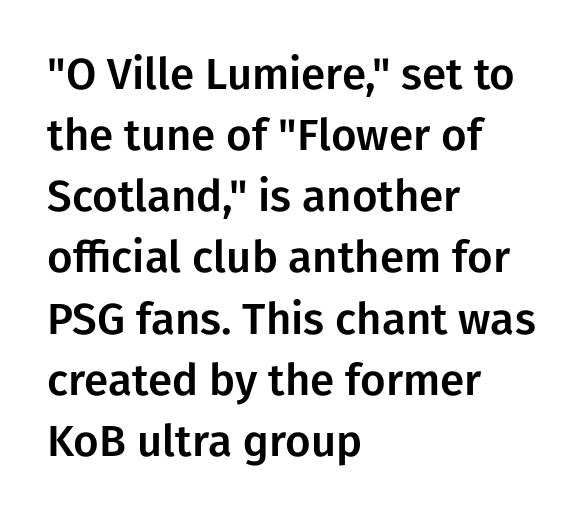
{"serif": "no", "italic": "no", "width": "normal", "stroke_contrast": "low", "x_height": "medium", "monospaced": "no", "underline": "no", "align": "left", "line_spacing": "normal", "line_spacing_ratio": 1.39, "letter_spacing": "normal", "letter_spacing_em": 0.0, "glyph_px": 44}
